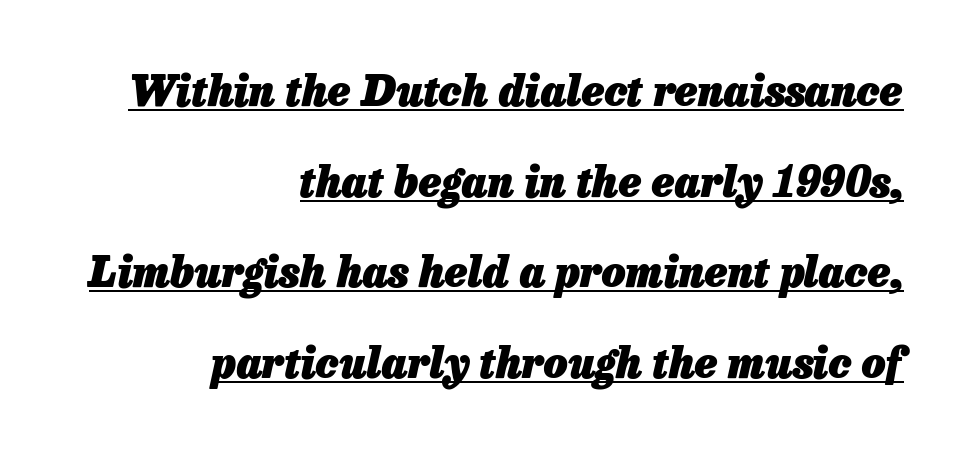
Q: Is the text bold? A: Yes.
Q: Is the text italic (slanted)? A: Yes, it leans right by about 13 degrees.
Q: Is the text underlined? A: Yes.
Q: How is the paragraph aligned? A: Right-aligned.
Q: Is the spacing between letters normal or unusually wide? A: Normal.
Q: Is the spacing between lines tight, normal or loose? A: Loose.
Q: Width (condensed, normal, or wide)? A: Normal.
Q: Stroke contrast? A: Low.
Q: x-height? A: Medium.
Q: Monospaced? A: No.
